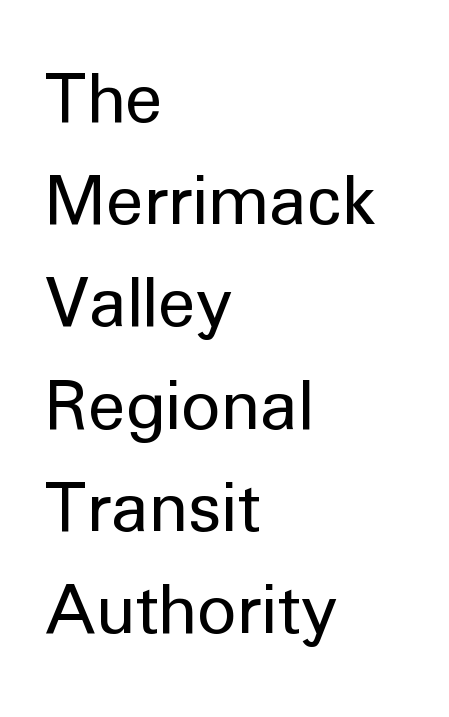
{"serif": "no", "italic": "no", "bold": "no", "weight": "regular", "width": "normal", "stroke_contrast": "low", "x_height": "medium", "monospaced": "no", "underline": "no", "align": "left", "line_spacing": "normal", "line_spacing_ratio": 1.31, "letter_spacing": "normal", "letter_spacing_em": 0.0, "glyph_px": 78}
